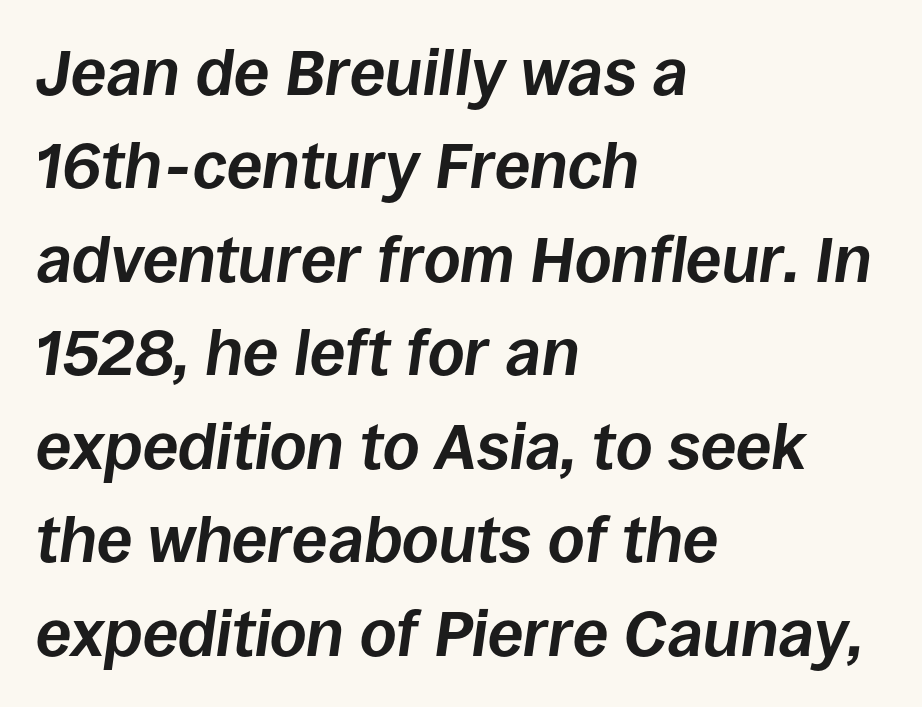
{"italic": "yes", "lean": "right", "slant_degrees": 8, "bold": "yes", "weight": "bold", "width": "normal", "stroke_contrast": "low", "x_height": "large", "monospaced": "no", "underline": "no", "align": "left", "line_spacing": "normal", "line_spacing_ratio": 1.46, "letter_spacing": "normal", "letter_spacing_em": 0.0, "glyph_px": 64}
